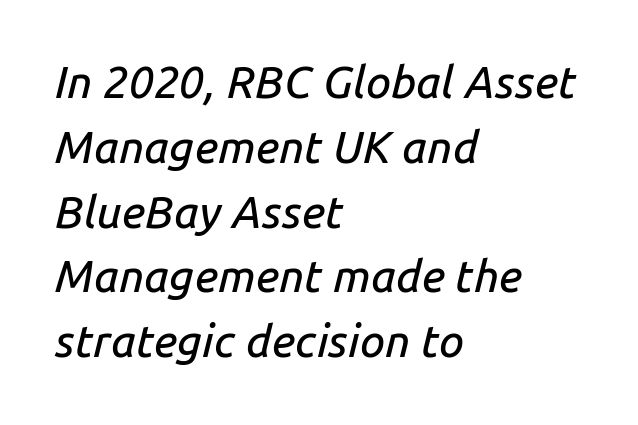
The image shows 45 px text type, italic (leaning right); set left-aligned, normal line spacing (1.44x), normal letter spacing, not underlined; low stroke contrast and a medium x-height.
